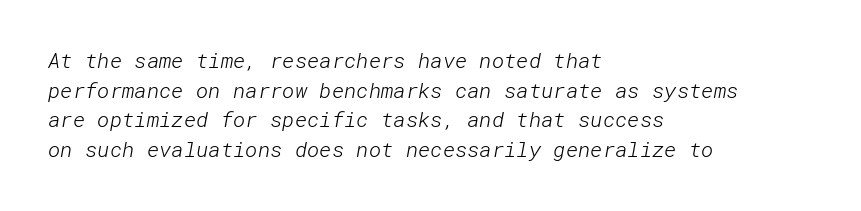
The image shows 21 px text type; set left-aligned, normal line spacing (1.41x), normal letter spacing, not underlined.
